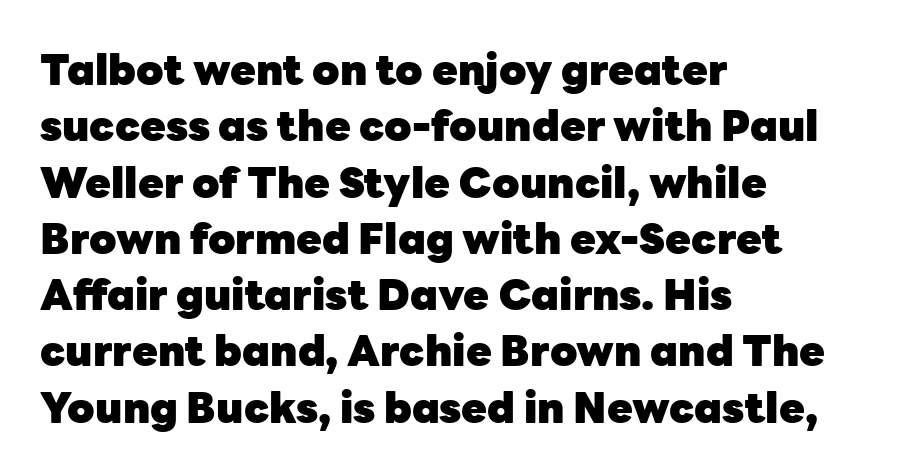
The image shows 42 px heavy sans-serif type, upright; set left-aligned, normal line spacing (1.34x), normal letter spacing, not underlined; low stroke contrast and a medium x-height.
